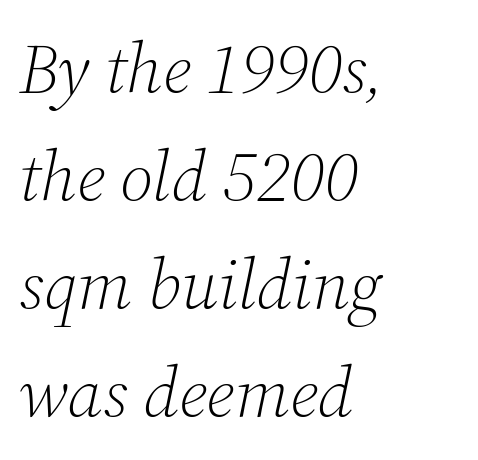
{"serif": "yes", "italic": "yes", "lean": "right", "slant_degrees": 12, "bold": "no", "weight": "light", "width": "normal", "stroke_contrast": "medium", "x_height": "medium", "monospaced": "no", "underline": "no", "align": "left", "line_spacing": "normal", "line_spacing_ratio": 1.52, "letter_spacing": "normal", "letter_spacing_em": 0.0, "glyph_px": 71}
